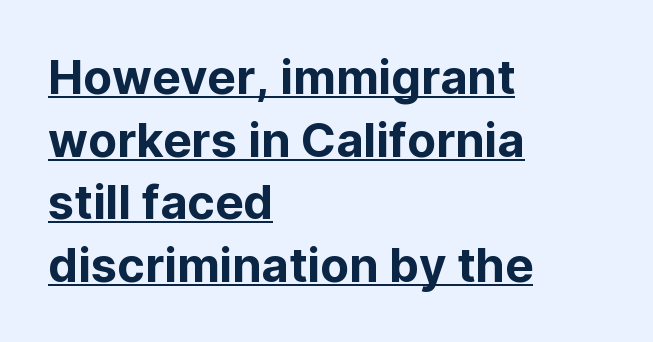
{"serif": "no", "italic": "no", "width": "normal", "stroke_contrast": "low", "x_height": "medium", "monospaced": "no", "underline": "yes", "align": "left", "line_spacing": "normal", "line_spacing_ratio": 1.33, "letter_spacing": "normal", "letter_spacing_em": 0.0, "glyph_px": 47}
